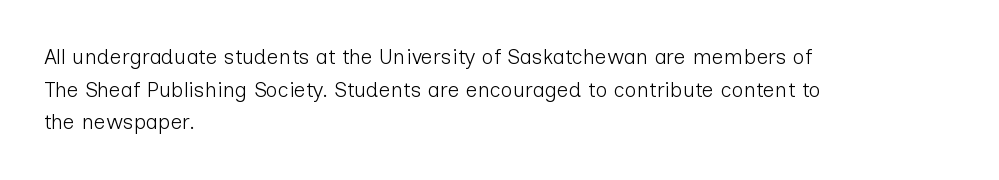
{"italic": "no", "bold": "no", "underline": "no", "align": "left", "line_spacing": "normal", "line_spacing_ratio": 1.55, "letter_spacing": "normal", "letter_spacing_em": 0.0, "glyph_px": 21}
